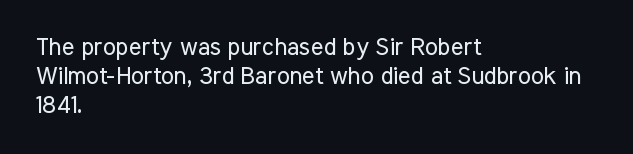
Q: Is the text bold? A: No.
Q: Is the text italic (slanted)? A: No, it is upright.
Q: Is the text underlined? A: No.
Q: How is the paragraph aligned? A: Left-aligned.
Q: Is the spacing between letters normal or unusually wide? A: Normal.
